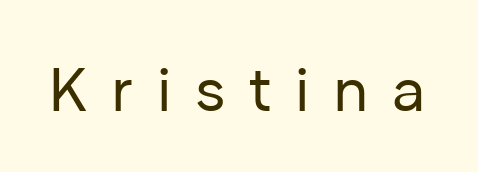
The image shows 62 px regular-weight sans-serif type, upright; set unusually wide letter spacing (+0.38 em), not underlined; low stroke contrast and a medium x-height.
